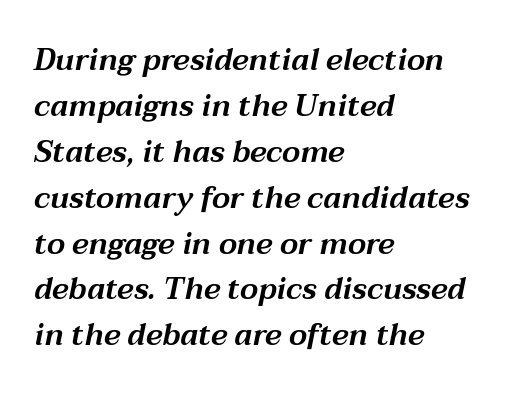
{"italic": "yes", "lean": "right", "slant_degrees": 12, "width": "wide", "stroke_contrast": "medium", "x_height": "medium", "monospaced": "no", "underline": "no", "align": "left", "line_spacing": "normal", "line_spacing_ratio": 1.53, "letter_spacing": "normal", "letter_spacing_em": 0.0, "glyph_px": 30}
